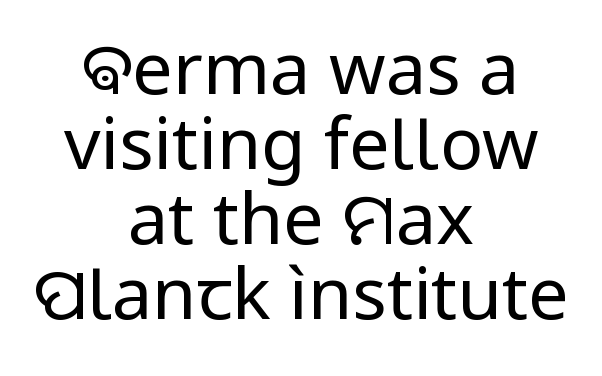
Q: Is the text bold? A: No.
Q: Is the text italic (slanted)? A: No, it is upright.
Q: Is the typeface a serif or a sans-serif typeface? A: Sans-serif.
Q: Is the text underlined? A: No.
Q: How is the paragraph aligned? A: Centered.
Q: Is the spacing between letters normal or unusually wide? A: Normal.
Q: Is the spacing between lines tight, normal or loose? A: Tight.
Q: Width (condensed, normal, or wide)? A: Normal.
Q: Stroke contrast? A: Low.
Q: x-height? A: Medium.
Q: Monospaced? A: No.
